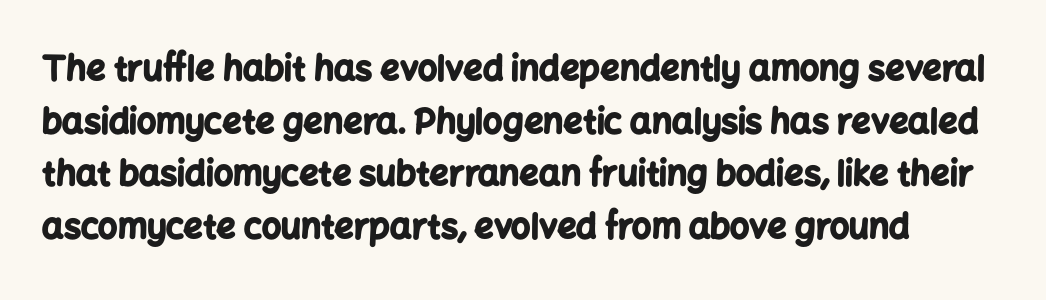
Pretty heavy lettering here — definitely bold. The gaps between neighbouring characters are ordinary and unremarkable. You could not count columns in this text — the font is proportionally spaced. A typesetter would label this face a sans. The string is rendered with underlining switched off. The passage shown stacks its lines at a standard gap.
